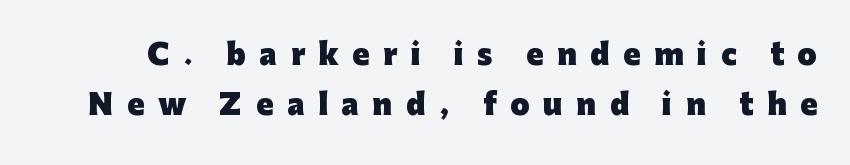
{"serif": "no", "italic": "no", "bold": "yes", "weight": "heavy", "width": "normal", "stroke_contrast": "low", "x_height": "medium", "monospaced": "no", "underline": "no", "line_spacing_ratio": 1.78, "letter_spacing": "wide", "letter_spacing_em": 0.49, "glyph_px": 28}
